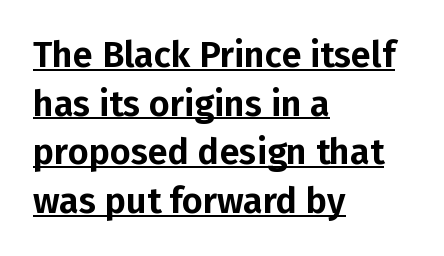
The image shows 36 px sans-serif type, upright; set left-aligned, normal line spacing (1.35x), normal letter spacing, underlined; low stroke contrast and a medium x-height.
